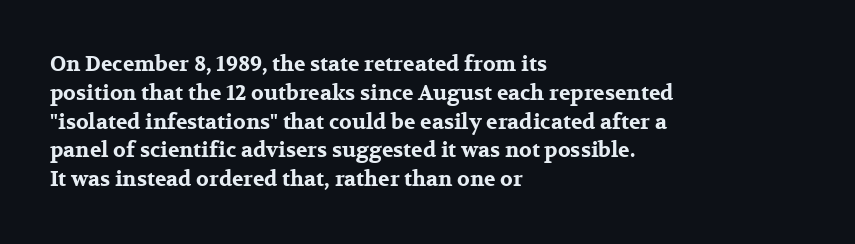
Leftover space on each line is placed entirely after the last word. The baseline area is clear. Tracking value appears to be zero — textbook default spacing. Is the type bold? Yes — the strokes are clearly thick and heavy.
